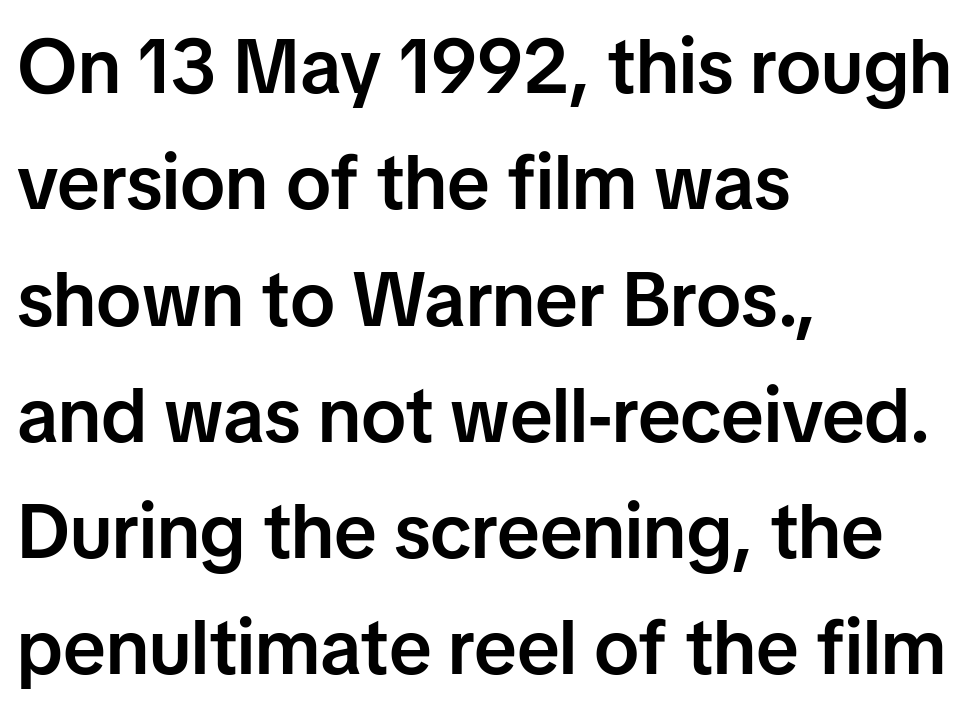
{"serif": "no", "italic": "no", "bold": "semi", "weight": "semibold", "width": "normal", "stroke_contrast": "low", "x_height": "medium", "monospaced": "no", "underline": "no", "align": "left", "line_spacing": "normal", "line_spacing_ratio": 1.53, "letter_spacing": "normal", "letter_spacing_em": 0.0, "glyph_px": 76}
